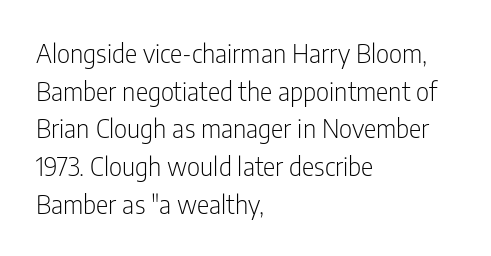
The image shows 26 px text type, upright; set left-aligned, normal line spacing (1.45x), normal letter spacing, not underlined.
